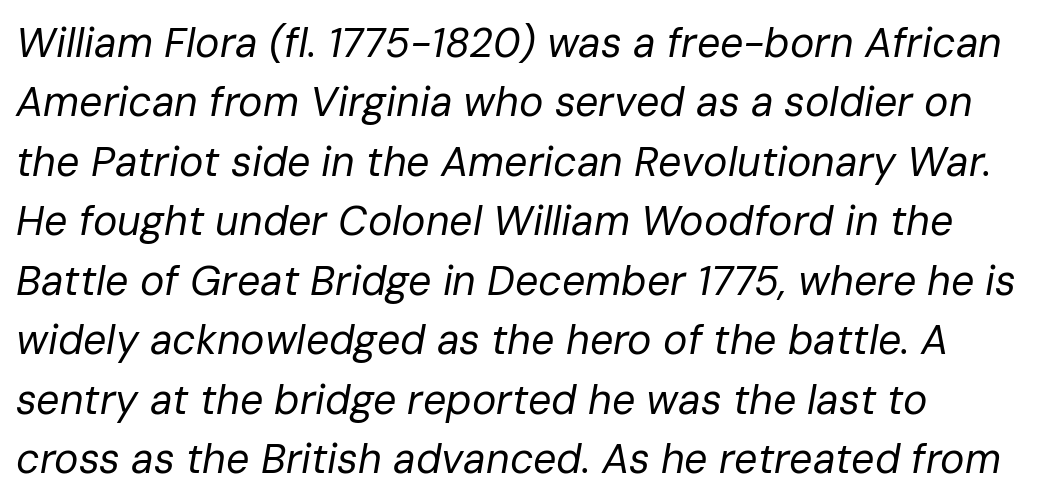
Q: Is the text bold? A: No.
Q: Is the text italic (slanted)? A: Yes, it leans right by about 10 degrees.
Q: Is the text underlined? A: No.
Q: Is the spacing between letters normal or unusually wide? A: Normal.
Q: Is the spacing between lines tight, normal or loose? A: Normal.
Q: Width (condensed, normal, or wide)? A: Normal.
Q: Stroke contrast? A: Low.
Q: x-height? A: Medium.
Q: Monospaced? A: No.
